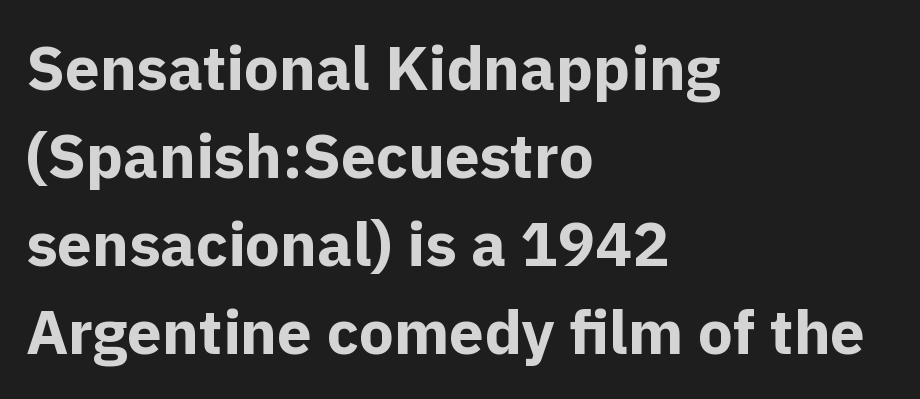
Q: Is the text bold? A: Yes.
Q: Is the text italic (slanted)? A: No, it is upright.
Q: Is the typeface a serif or a sans-serif typeface? A: Sans-serif.
Q: Is the text underlined? A: No.
Q: How is the paragraph aligned? A: Left-aligned.
Q: Is the spacing between letters normal or unusually wide? A: Normal.
Q: Is the spacing between lines tight, normal or loose? A: Normal.
Q: Width (condensed, normal, or wide)? A: Normal.
Q: x-height? A: Medium.
Q: Monospaced? A: No.
